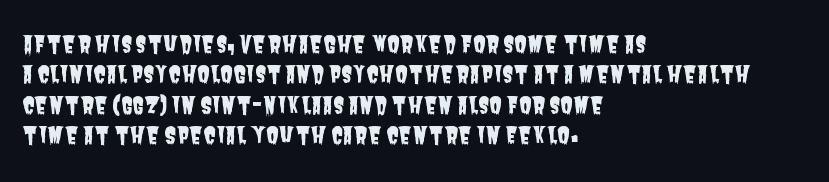
The image shows 23 px text type; set left-aligned, normal line spacing (1.32x), normal letter spacing, not underlined.
